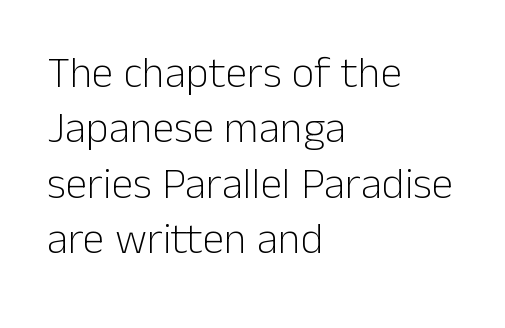
Q: Is the text bold? A: No.
Q: Is the text italic (slanted)? A: No, it is upright.
Q: Is the typeface a serif or a sans-serif typeface? A: Sans-serif.
Q: Is the text underlined? A: No.
Q: How is the paragraph aligned? A: Left-aligned.
Q: Is the spacing between letters normal or unusually wide? A: Normal.
Q: Is the spacing between lines tight, normal or loose? A: Normal.
Q: Width (condensed, normal, or wide)? A: Normal.
Q: Stroke contrast? A: Low.
Q: x-height? A: Medium.
Q: Monospaced? A: No.
